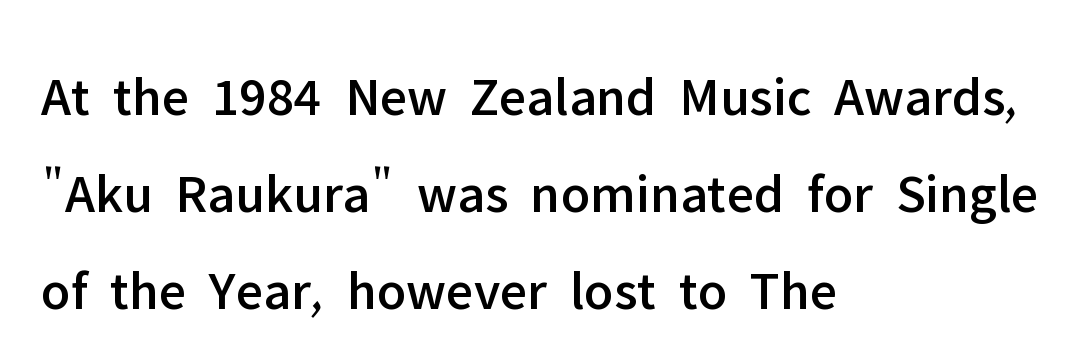
Q: Is the text italic (slanted)? A: No, it is upright.
Q: Is the typeface a serif or a sans-serif typeface? A: Sans-serif.
Q: Is the text underlined? A: No.
Q: How is the paragraph aligned? A: Left-aligned.
Q: Is the spacing between letters normal or unusually wide? A: Normal.
Q: Width (condensed, normal, or wide)? A: Normal.
Q: Stroke contrast? A: Low.
Q: x-height? A: Medium.
Q: Monospaced? A: No.
